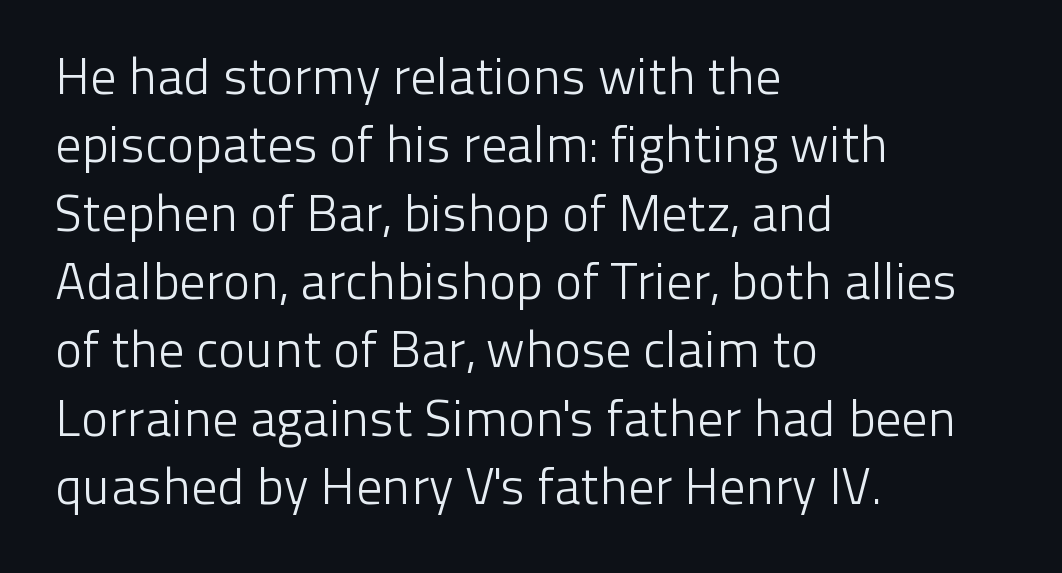
The image shows 51 px light sans-serif type, upright; set left-aligned, normal line spacing (1.34x), normal letter spacing, not underlined; low stroke contrast and a medium x-height.
